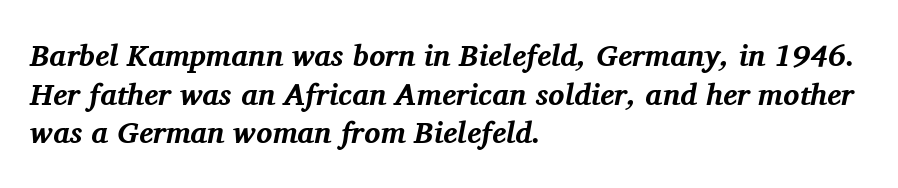
Q: Is the text bold? A: Yes.
Q: Is the text italic (slanted)? A: Yes, it leans right by about 11 degrees.
Q: Is the typeface a serif or a sans-serif typeface? A: Serif.
Q: Is the text underlined? A: No.
Q: How is the paragraph aligned? A: Left-aligned.
Q: Is the spacing between letters normal or unusually wide? A: Normal.
Q: Is the spacing between lines tight, normal or loose? A: Normal.
Q: Width (condensed, normal, or wide)? A: Normal.
Q: Stroke contrast? A: Medium.
Q: x-height? A: Medium.
Q: Monospaced? A: No.
